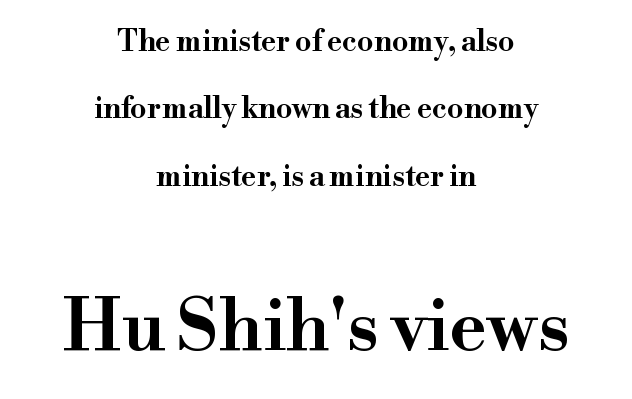
The typeface chosen for these lines features serifs. The passage shown is typed in a proportional face where columns would drift. The gaps between neighbouring characters are ordinary and unremarkable. The typography opts for an upright posture over an oblique one. The passage shown begins with its smaller block and ends with its larger one. A student would call this center alignment; a typographer would say set centered.
